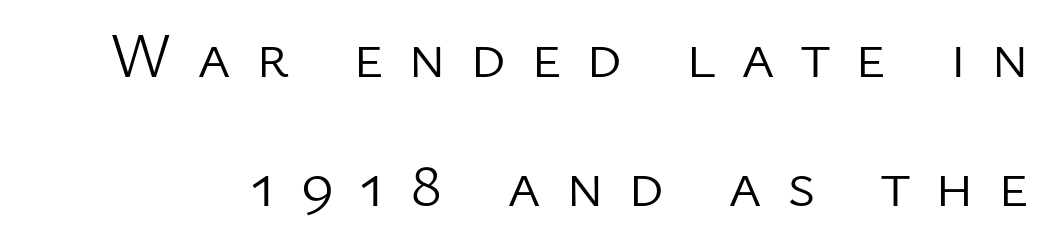
Q: Is the text bold? A: No.
Q: Is the text italic (slanted)? A: No, it is upright.
Q: Is the typeface a serif or a sans-serif typeface? A: Sans-serif.
Q: Is the text underlined? A: No.
Q: Is the spacing between letters normal or unusually wide? A: Unusually wide.
Q: Is the spacing between lines tight, normal or loose? A: Loose.
Q: Width (condensed, normal, or wide)? A: Normal.
Q: Stroke contrast? A: Low.
Q: x-height? A: Medium.
Q: Monospaced? A: No.
